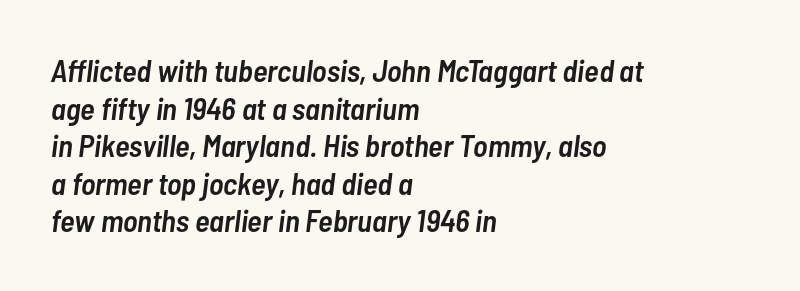
Q: Is the text bold? A: Semi-bold.
Q: Is the text italic (slanted)? A: Yes, it leans right by about 7 degrees.
Q: Is the text underlined? A: No.
Q: How is the paragraph aligned? A: Left-aligned.
Q: Is the spacing between letters normal or unusually wide? A: Normal.
Q: Width (condensed, normal, or wide)? A: Condensed.
Q: Stroke contrast? A: Low.
Q: x-height? A: Medium.
Q: Monospaced? A: No.
